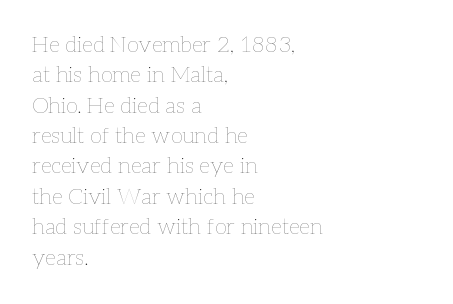
{"italic": "no", "bold": "no", "underline": "no", "align": "left", "line_spacing": "normal", "line_spacing_ratio": 1.38, "letter_spacing": "normal", "letter_spacing_em": 0.0, "glyph_px": 22}
